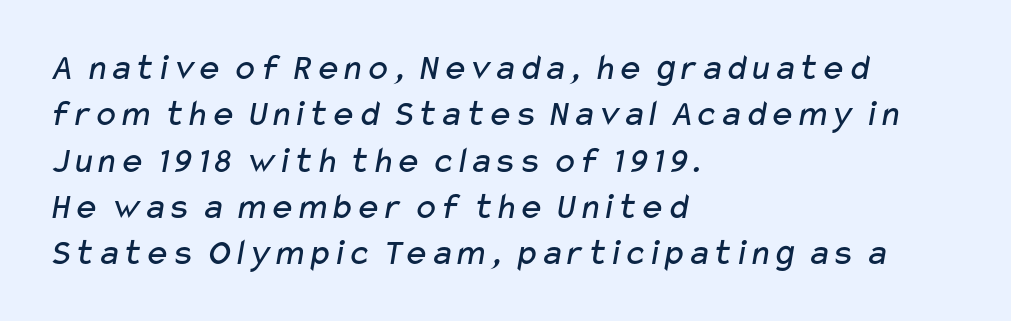
The image shows 38 px regular-weight, wide sans-serif type; set left-aligned, line spacing 1.22x, normal letter spacing, not underlined; low stroke contrast and a medium x-height.
